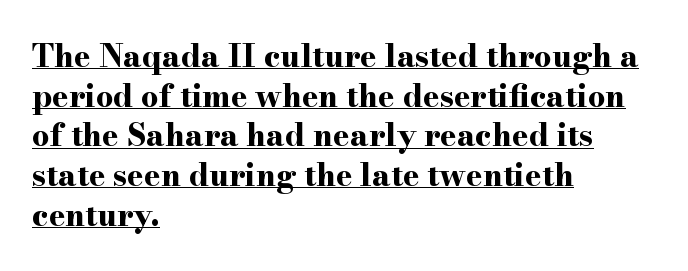
{"serif": "yes", "italic": "no", "bold": "yes", "weight": "bold", "width": "wide", "stroke_contrast": "high", "x_height": "small", "monospaced": "no", "underline": "yes", "align": "left", "line_spacing": "normal", "line_spacing_ratio": 1.28, "letter_spacing": "normal", "letter_spacing_em": 0.0, "glyph_px": 31}
